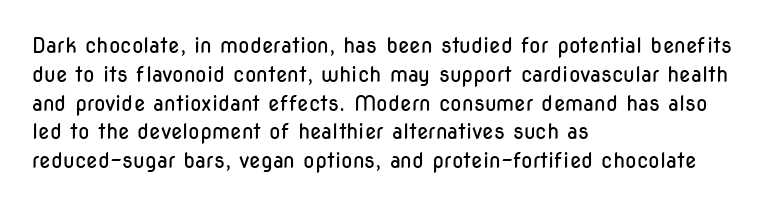
Q: Is the text bold? A: No.
Q: Is the text italic (slanted)? A: No, it is upright.
Q: Is the text underlined? A: No.
Q: How is the paragraph aligned? A: Left-aligned.
Q: Is the spacing between letters normal or unusually wide? A: Normal.
Q: Is the spacing between lines tight, normal or loose? A: Normal.
